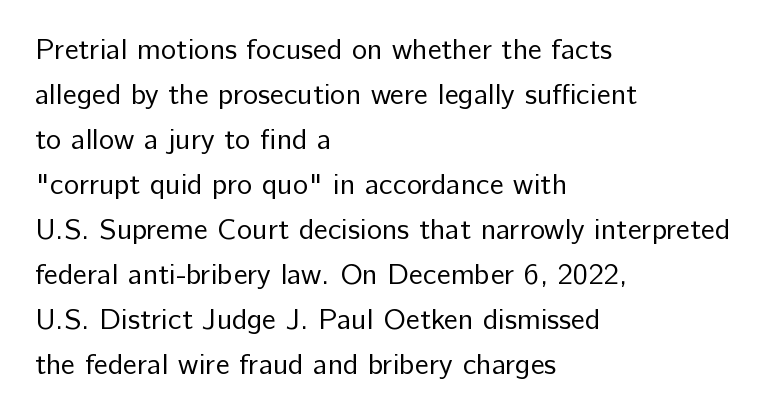
{"serif": "no", "italic": "no", "bold": "no", "weight": "regular", "width": "normal", "stroke_contrast": "low", "x_height": "medium", "monospaced": "no", "underline": "no", "align": "left", "line_spacing": "normal", "line_spacing_ratio": 1.55, "letter_spacing": "normal", "letter_spacing_em": 0.0, "glyph_px": 29}
